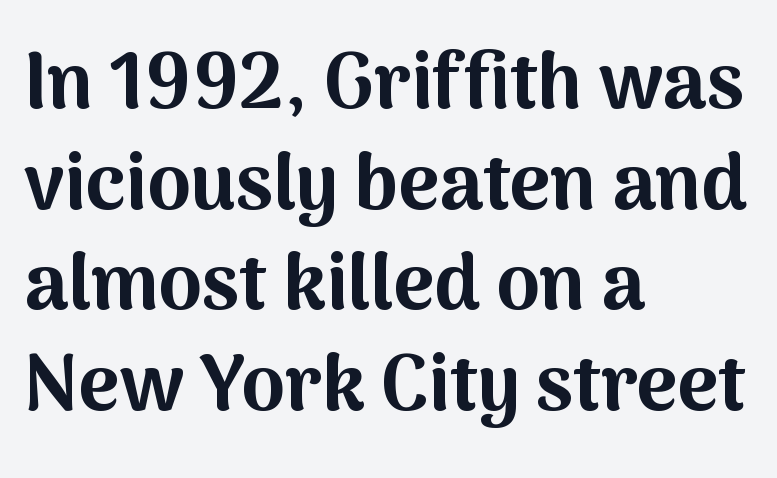
Line beginnings align vertically; line endings do not. When letters stand straight like this, we call the style roman or upright. To sum up the face: it is a sans, with no serifs. No extra tracking has been applied to these lines. Reading down the column, the eye jumps a familiar distance to each next line.
